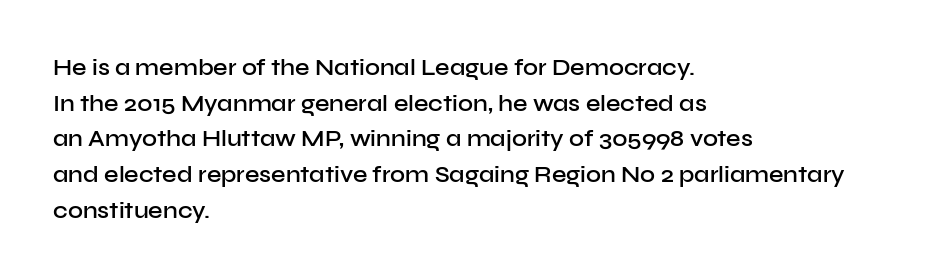
The image shows 23 px text type, upright; set left-aligned, normal line spacing (1.55x), normal letter spacing, not underlined.
